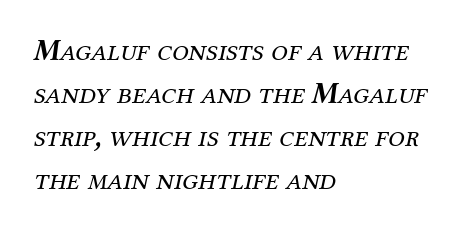
Looks like regular typesetting: each glyph gets only the width it needs. The typesetter chose a ragged-right arrangement here. Notice how the stems are inclined rather than vertical — that's the hallmark of italics. Is this a heavy cut? Hardly; it is regular or lighter. Examine the stroke ends and you'll spot serifs. Words appear dense and cohesive because spacing is normal.
